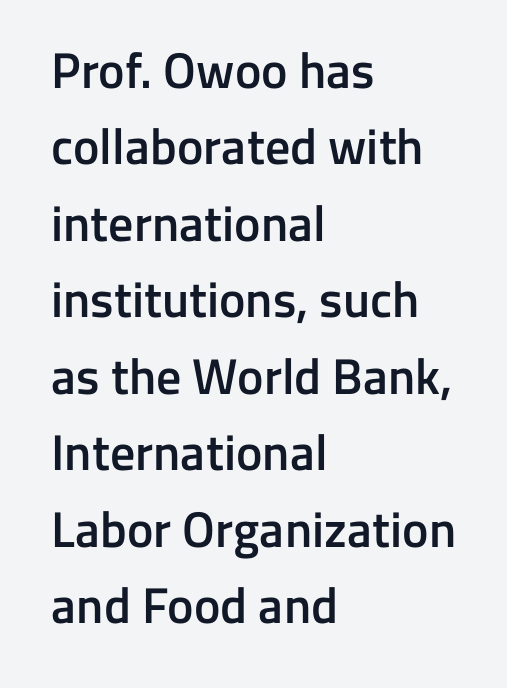
Looks like regular typesetting: each glyph gets only the width it needs. Lines of text with bare space underneath. Between one letter and the next there's only the usual sliver of space. No italicization has been applied; the sample stays upright. The rows are spaced the way most documents space them.
